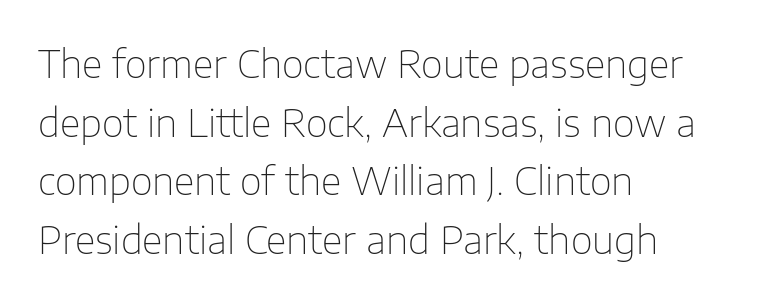
Tracking here is standard; glyphs follow each other at the usual distance. The line-height multiplier appears to be the usual default. Does the copy run flush right? No — it runs flush left. The gap between lines stays unmarked. The typeface chosen for these lines omits serifs.
